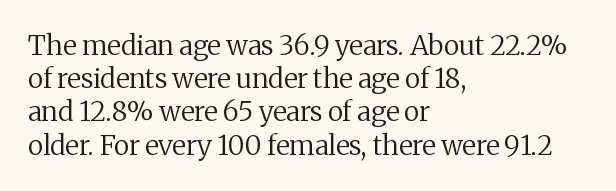
{"italic": "no", "bold": "no", "underline": "no", "align": "left", "line_spacing_ratio": 1.23, "letter_spacing": "normal", "letter_spacing_em": 0.0, "glyph_px": 27}
